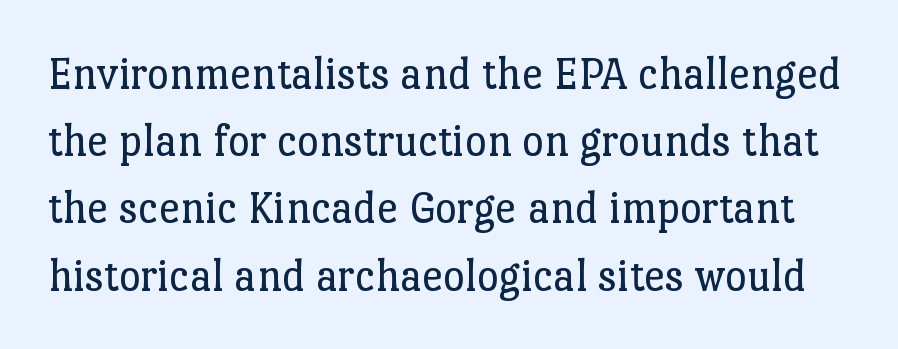
The image shows 47 px regular-weight serif type, upright; set normal line spacing (1.43x), normal letter spacing, not underlined; low stroke contrast and a medium x-height.
